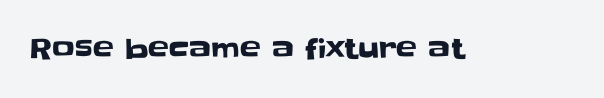
{"serif": "no", "italic": "no", "width": "normal", "stroke_contrast": "low", "x_height": "large", "monospaced": "no", "underline": "no", "letter_spacing": "normal", "letter_spacing_em": 0.0, "glyph_px": 28}
